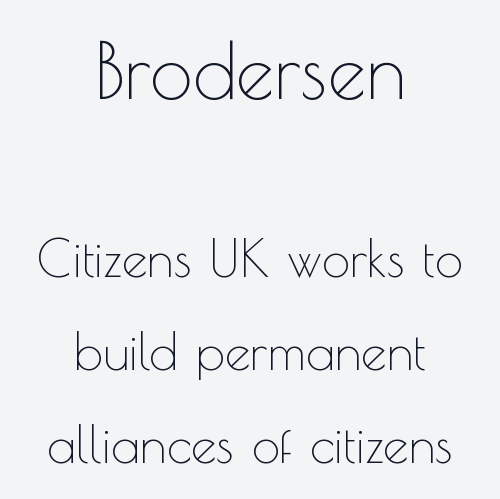
Think of a printed novel: that variable character pitch is what you see here. Casual observation: everything's sitting right in the middle. Is there any slant? The stems are plumb. The glyphs are unaccompanied by any horizontal stroke below them.
